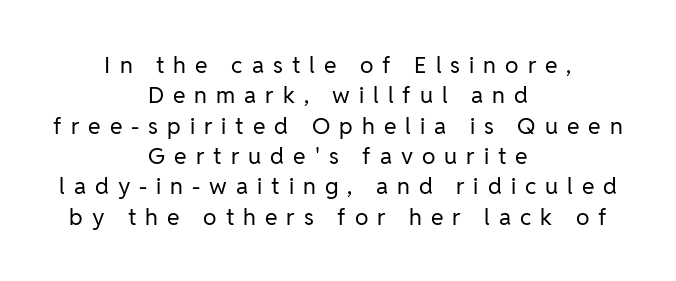
{"italic": "no", "bold": "no", "underline": "no", "align": "center", "line_spacing": "normal", "line_spacing_ratio": 1.32, "letter_spacing": "wide", "letter_spacing_em": 0.39, "glyph_px": 23}
